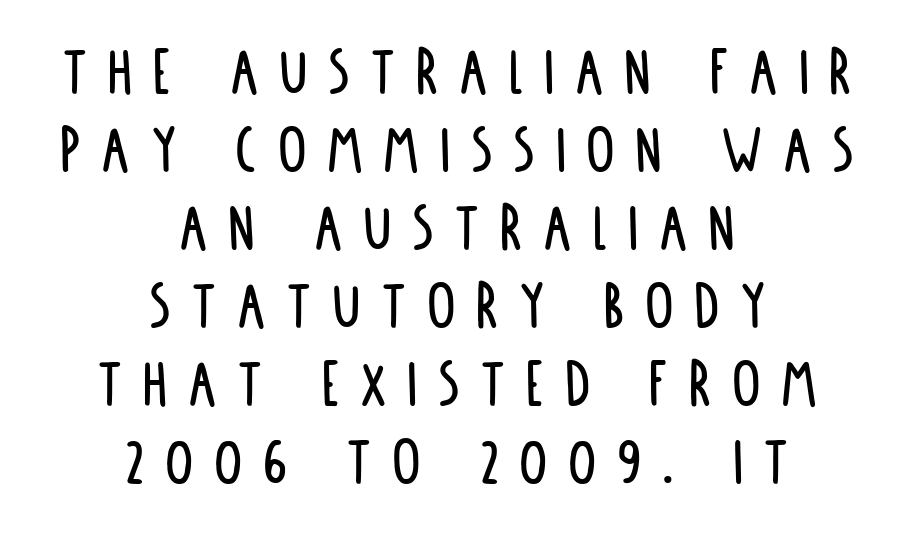
Q: Is the text italic (slanted)? A: No, it is upright.
Q: Is the typeface a serif or a sans-serif typeface? A: Sans-serif.
Q: Is the text underlined? A: No.
Q: How is the paragraph aligned? A: Centered.
Q: Is the spacing between letters normal or unusually wide? A: Unusually wide.
Q: Is the spacing between lines tight, normal or loose? A: Tight.
Q: Width (condensed, normal, or wide)? A: Condensed.
Q: Stroke contrast? A: Low.
Q: x-height? A: Large.
Q: Monospaced? A: No.
